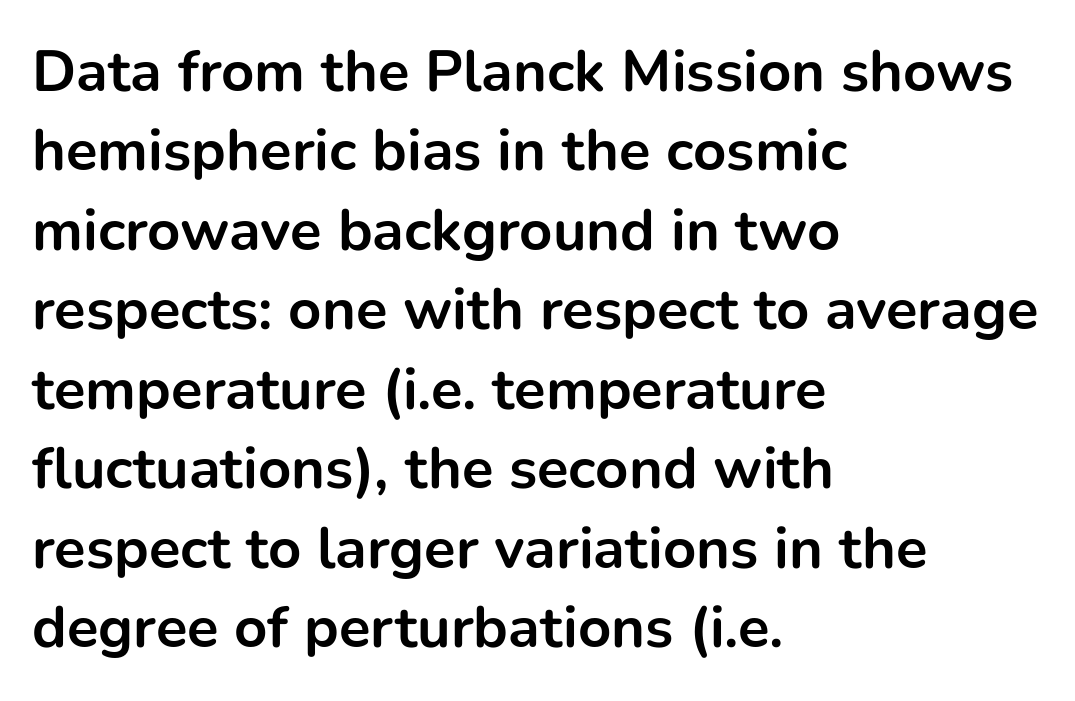
Q: Is the text bold? A: Yes.
Q: Is the text italic (slanted)? A: No, it is upright.
Q: Is the typeface a serif or a sans-serif typeface? A: Sans-serif.
Q: Is the text underlined? A: No.
Q: How is the paragraph aligned? A: Left-aligned.
Q: Is the spacing between letters normal or unusually wide? A: Normal.
Q: Is the spacing between lines tight, normal or loose? A: Normal.
Q: Width (condensed, normal, or wide)? A: Normal.
Q: Stroke contrast? A: Low.
Q: x-height? A: Medium.
Q: Monospaced? A: No.
